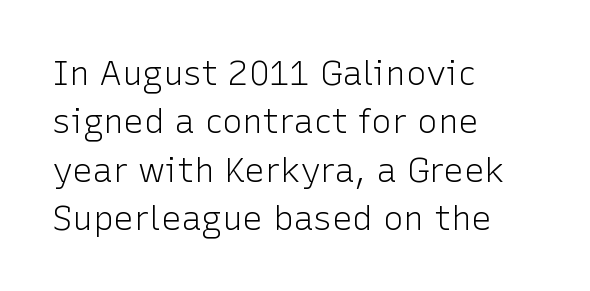
Q: Is the text bold? A: No.
Q: Is the text italic (slanted)? A: No, it is upright.
Q: Is the typeface a serif or a sans-serif typeface? A: Sans-serif.
Q: Is the text underlined? A: No.
Q: How is the paragraph aligned? A: Left-aligned.
Q: Is the spacing between letters normal or unusually wide? A: Normal.
Q: Is the spacing between lines tight, normal or loose? A: Normal.
Q: Width (condensed, normal, or wide)? A: Normal.
Q: Stroke contrast? A: Low.
Q: x-height? A: Medium.
Q: Monospaced? A: No.
